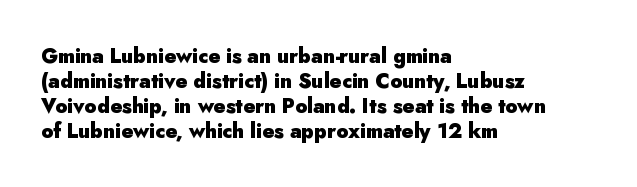
{"italic": "no", "bold": "yes", "underline": "no", "align": "left", "line_spacing": "normal", "line_spacing_ratio": 1.25, "letter_spacing": "normal", "letter_spacing_em": 0.0, "glyph_px": 20}
